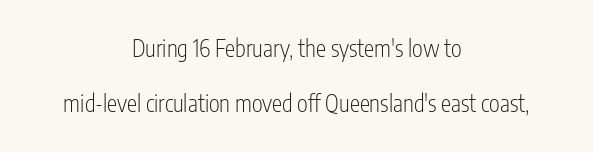
Q: Is the text bold? A: No.
Q: Is the text italic (slanted)? A: No, it is upright.
Q: Is the text underlined? A: No.
Q: How is the paragraph aligned? A: Centered.
Q: Is the spacing between letters normal or unusually wide? A: Normal.
Q: Is the spacing between lines tight, normal or loose? A: Loose.
